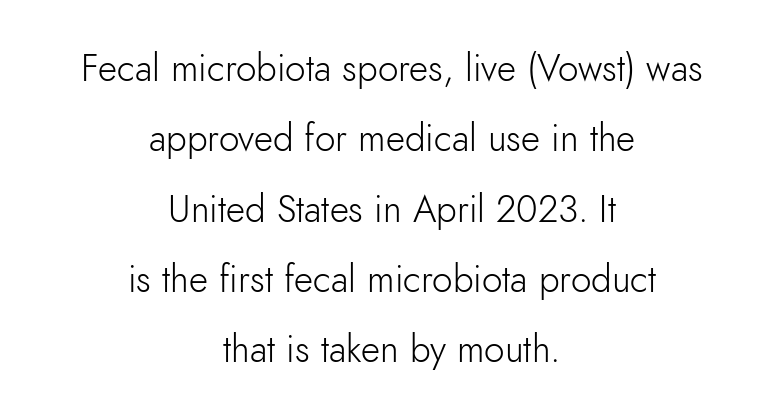
The image shows 37 px light sans-serif type, upright; set centered, loose line spacing (1.9x), normal letter spacing, not underlined; low stroke contrast and a small x-height.
